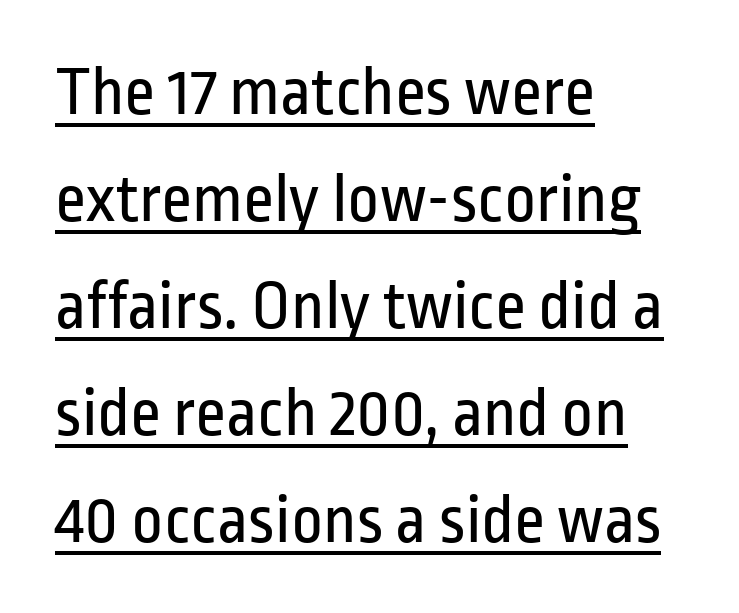
Letter spacing: default. Varying glyph widths throughout — classic text-font behaviour. If you drew a ruler down the left edge, every line would touch it. The specimen reads as upright at a glance.
